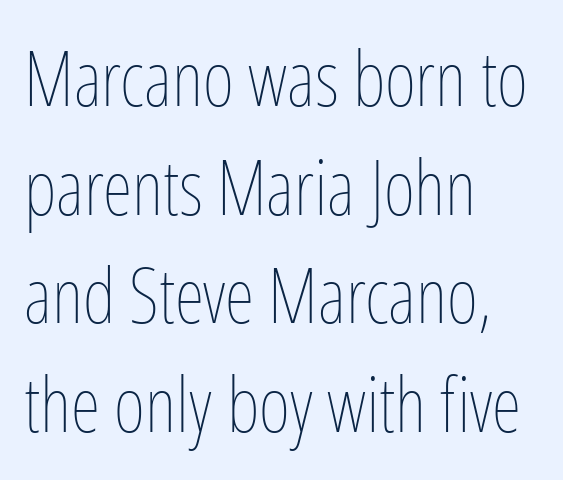
The image shows 76 px thin, condensed type, upright; set left-aligned, normal line spacing (1.43x), normal letter spacing, not underlined; low stroke contrast and a medium x-height.
